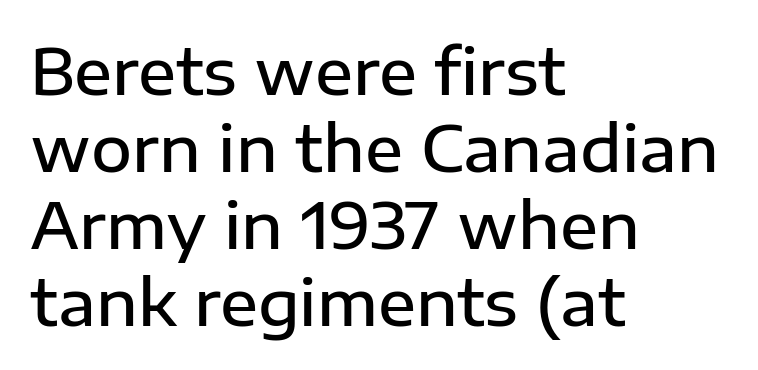
{"serif": "no", "italic": "no", "bold": "semi", "weight": "semibold", "width": "normal", "stroke_contrast": "low", "x_height": "medium", "monospaced": "no", "underline": "no", "align": "left", "line_spacing_ratio": 1.22, "letter_spacing": "normal", "letter_spacing_em": 0.0, "glyph_px": 63}
